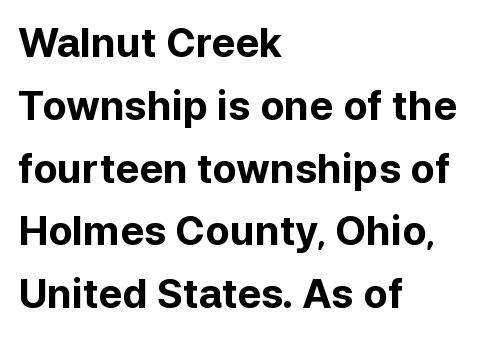
The image shows 40 px bold sans-serif type, upright; set left-aligned, normal line spacing (1.57x), normal letter spacing, not underlined; low stroke contrast and a medium x-height.
